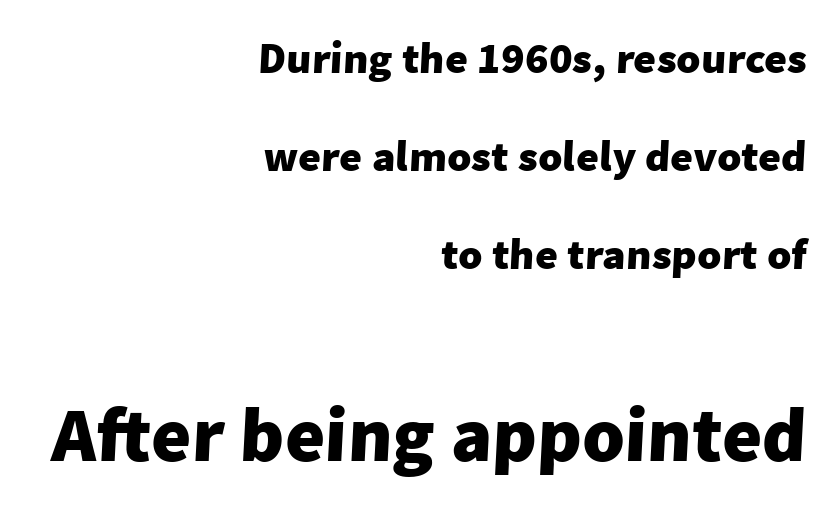
The words here are not underlined. Honestly, the rows look like they've been pulled way apart. What kind of face is this? One without serifs — a sans. Typeset ragged left — the right edge is the straight one.
